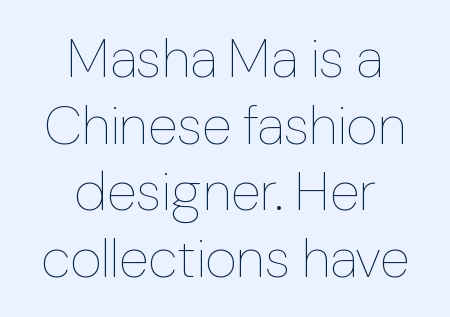
The image shows 55 px thin type, upright; set centered, line spacing 1.21x, normal letter spacing, not underlined; low stroke contrast and a medium x-height.
